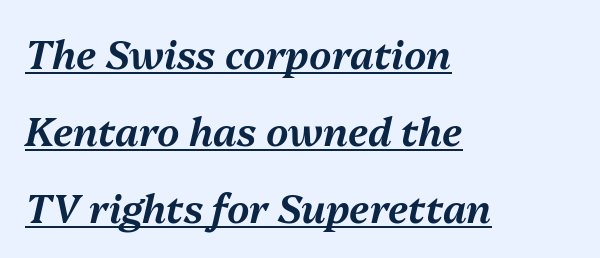
These lines were composed using italics. If you measured baseline to baseline, you'd find a long distance. What decoration does the sample have? An underline. Character widths vary here, with narrow letters taking less room than wide ones. This sample is left-justified, so line endings fall wherever the words run out.
